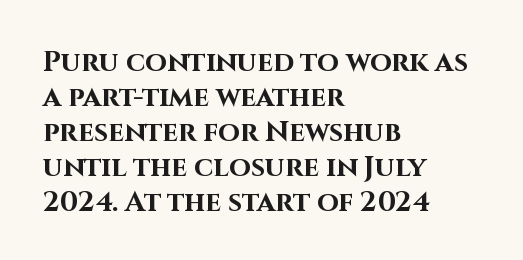
Q: Is the text bold? A: Yes.
Q: Is the text italic (slanted)? A: No, it is upright.
Q: Is the typeface a serif or a sans-serif typeface? A: Sans-serif.
Q: Is the text underlined? A: No.
Q: How is the paragraph aligned? A: Left-aligned.
Q: Is the spacing between letters normal or unusually wide? A: Normal.
Q: Is the spacing between lines tight, normal or loose? A: Normal.
Q: Width (condensed, normal, or wide)? A: Normal.
Q: Stroke contrast? A: High.
Q: x-height? A: Large.
Q: Monospaced? A: No.
